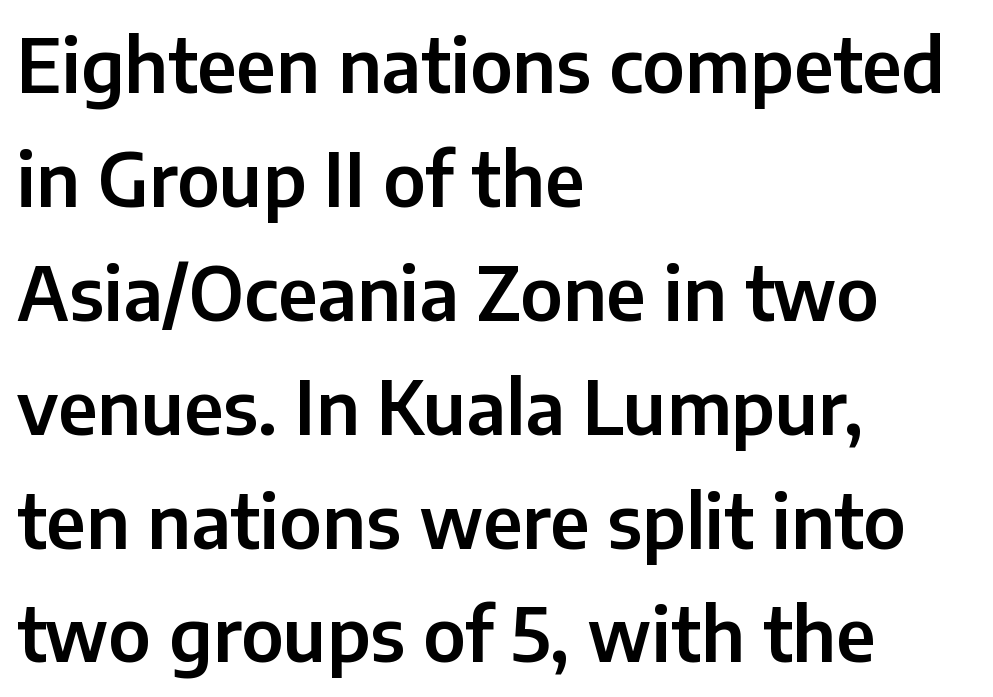
The image shows 73 px sans-serif type, upright; set left-aligned, normal line spacing (1.56x), normal letter spacing, not underlined; low stroke contrast and a medium x-height.
